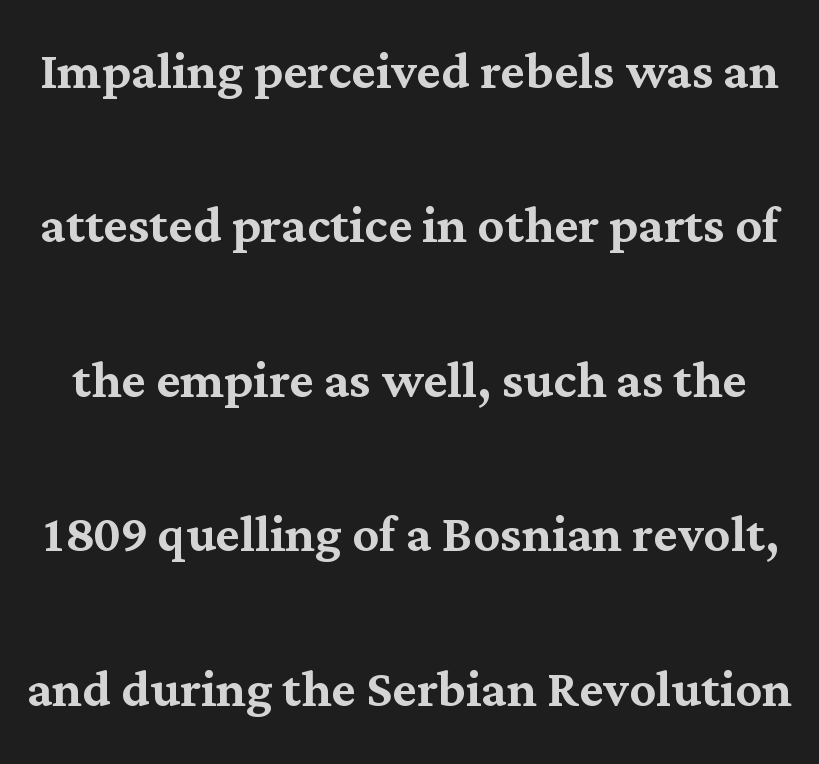
Q: Is the text italic (slanted)? A: No, it is upright.
Q: Is the typeface a serif or a sans-serif typeface? A: Serif.
Q: Is the text underlined? A: No.
Q: Is the spacing between letters normal or unusually wide? A: Normal.
Q: Is the spacing between lines tight, normal or loose? A: Loose.
Q: Width (condensed, normal, or wide)? A: Normal.
Q: Stroke contrast? A: Medium.
Q: x-height? A: Medium.
Q: Monospaced? A: No.
